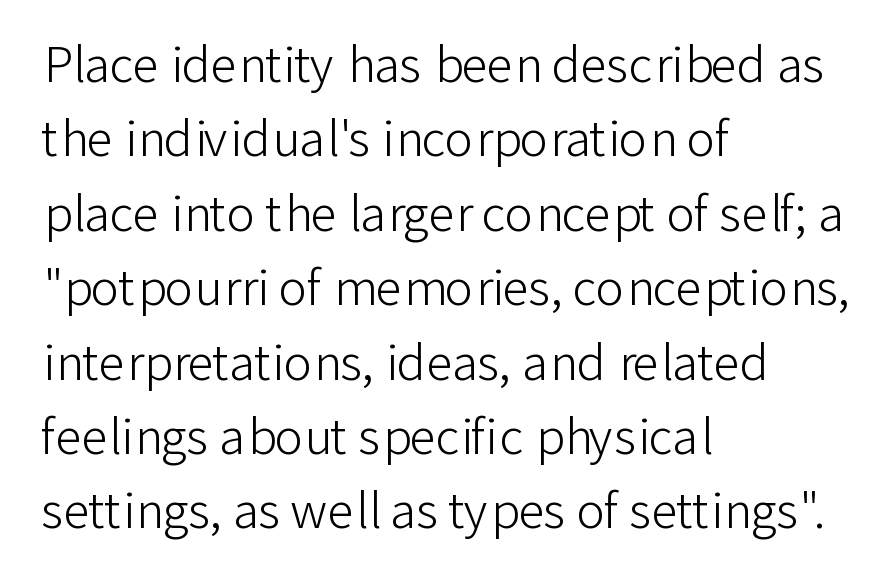
The image shows 48 px light sans-serif type, upright; set left-aligned, normal line spacing (1.55x), normal letter spacing, not underlined; low stroke contrast and a medium x-height.
